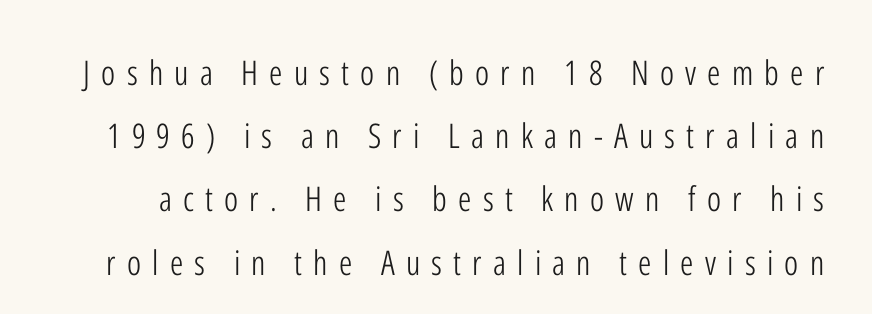
Q: Is the text bold? A: No.
Q: Is the text italic (slanted)? A: No, it is upright.
Q: Is the typeface a serif or a sans-serif typeface? A: Sans-serif.
Q: Is the text underlined? A: No.
Q: Is the spacing between letters normal or unusually wide? A: Unusually wide.
Q: Width (condensed, normal, or wide)? A: Condensed.
Q: Stroke contrast? A: Low.
Q: x-height? A: Medium.
Q: Monospaced? A: No.
